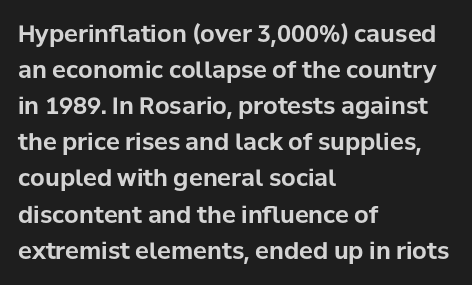
{"italic": "no", "bold": "yes", "underline": "no", "align": "left", "line_spacing": "normal", "line_spacing_ratio": 1.57, "letter_spacing": "normal", "letter_spacing_em": 0.0, "glyph_px": 23}
